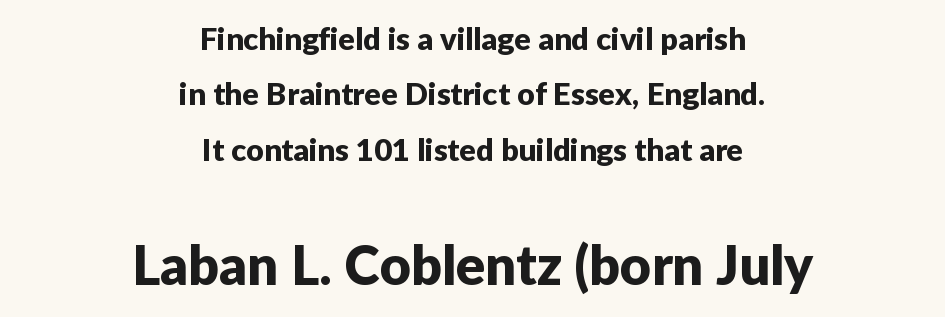
Inter-character spacing is left at the font's built-in metrics. You could not count columns in this text — the font is proportionally spaced. Unlike a traditional serif, this face leaves its strokes unadorned. Has an underline been added? It has not. Both edges are ragged and mirror each other, which tells us the setting is centered.
